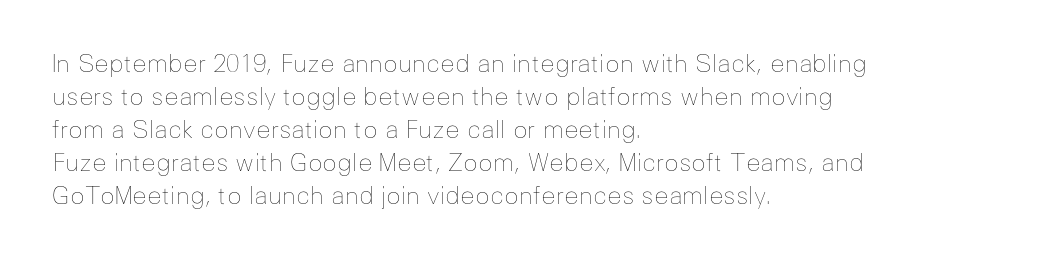
The image shows 24 px text type, upright; set left-aligned, normal line spacing (1.38x), normal letter spacing, not underlined.
